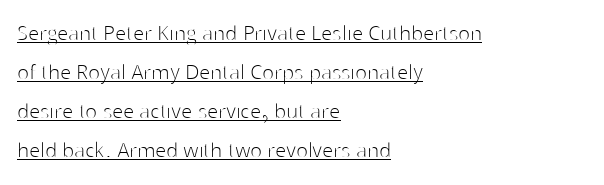
Letters have the restrained weight of plain body copy at most. In designer terms, the underline attribute is active on this setting. Compared with typical paragraphs, the rows here are spaced about the same. The typography opts for an upright posture over an oblique one.
